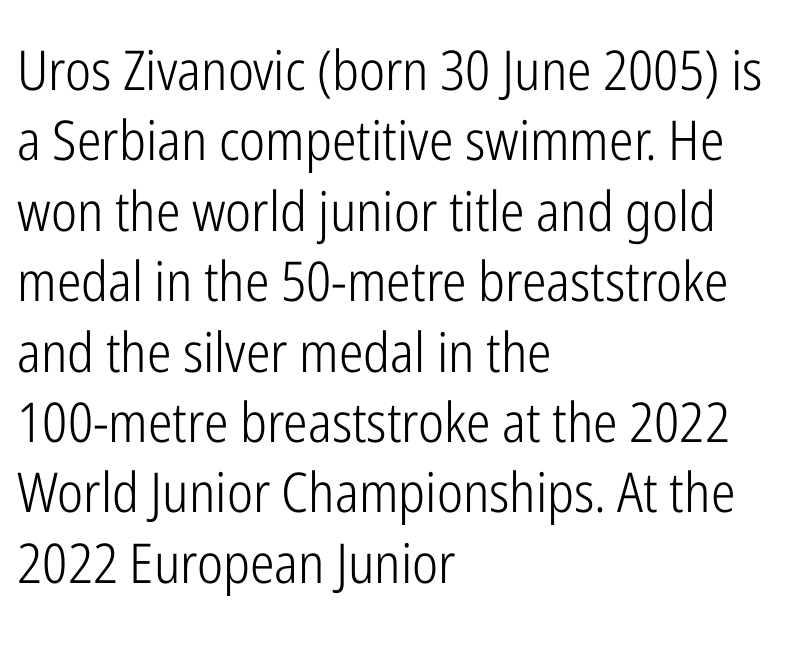
These lines are set flush left with a ragged right edge. The horizontal fit of the characters is conventional and even. Character widths vary here, with narrow letters taking less room than wide ones. A bare baseline throughout the passage. The rendering shows plain stroke endings on the letterforms — a sans-serif design.
